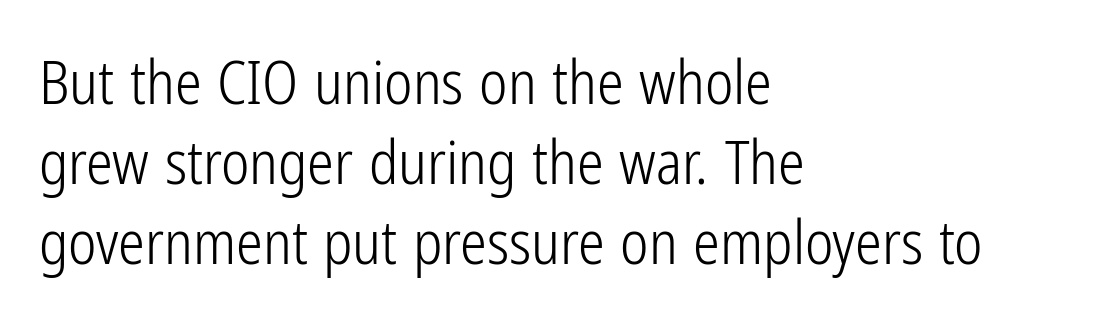
Q: Is the text bold? A: No.
Q: Is the text italic (slanted)? A: No, it is upright.
Q: Is the typeface a serif or a sans-serif typeface? A: Sans-serif.
Q: Is the text underlined? A: No.
Q: How is the paragraph aligned? A: Left-aligned.
Q: Is the spacing between letters normal or unusually wide? A: Normal.
Q: Is the spacing between lines tight, normal or loose? A: Normal.
Q: Width (condensed, normal, or wide)? A: Condensed.
Q: Stroke contrast? A: Low.
Q: x-height? A: Medium.
Q: Monospaced? A: No.
